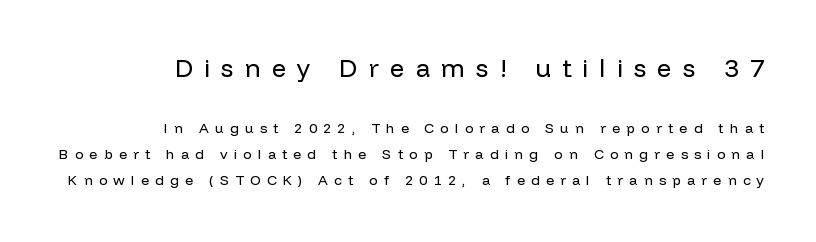
The image shows 25 px text type, upright; set right-aligned, line spacing 1.87x, unusually wide letter spacing (+0.45 em), not underlined; the first (top) block is 1.79x larger.
